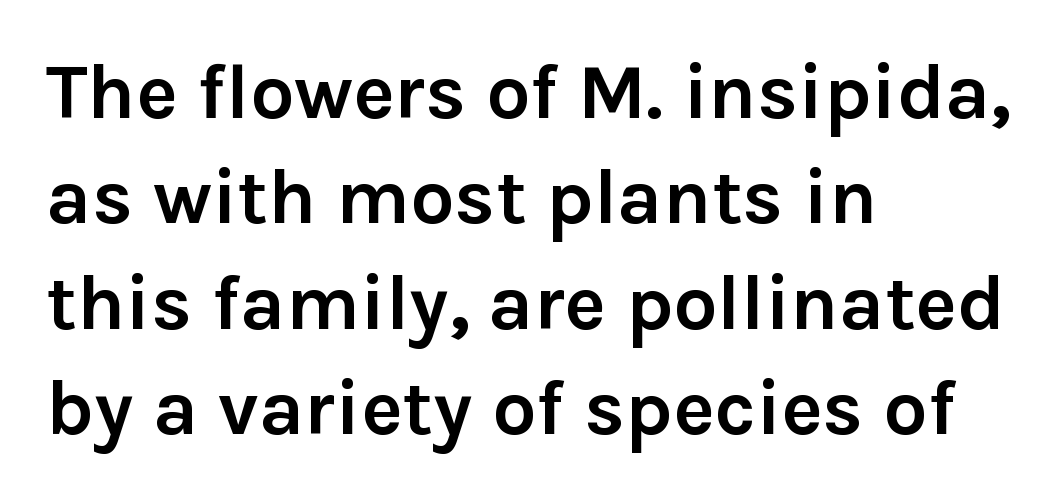
The image shows 78 px semibold sans-serif type, upright; set left-aligned, normal line spacing (1.35x), normal letter spacing, not underlined; low stroke contrast and a medium x-height.
